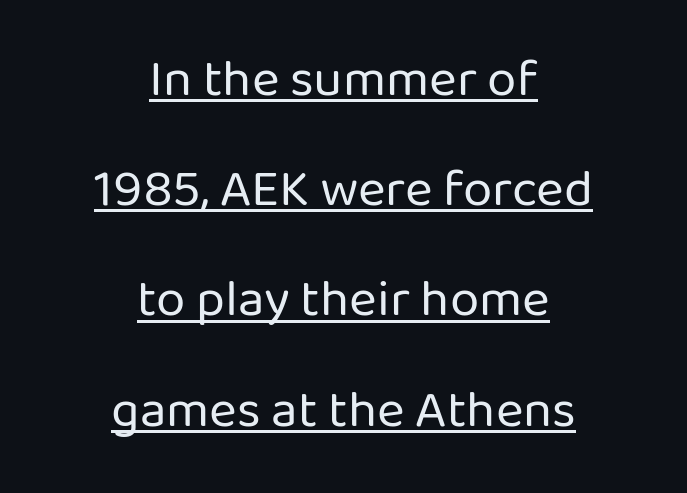
{"serif": "no", "italic": "no", "bold": "no", "weight": "regular", "width": "normal", "stroke_contrast": "low", "x_height": "medium", "monospaced": "no", "underline": "yes", "align": "center", "line_spacing": "loose", "line_spacing_ratio": 2.08, "letter_spacing": "normal", "letter_spacing_em": 0.0, "glyph_px": 53}
